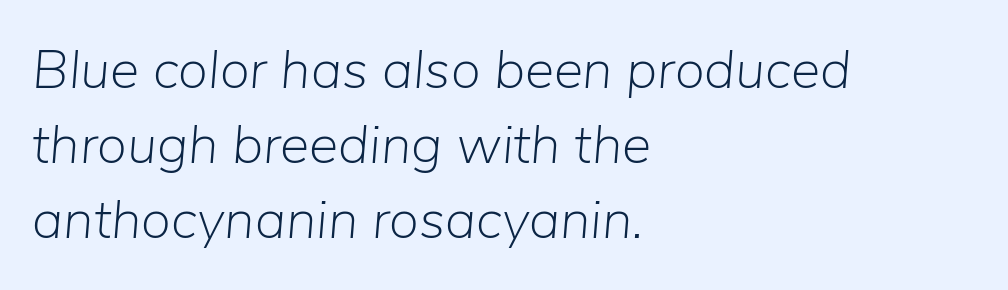
The image shows 55 px light type, italic (leaning right); set left-aligned, normal line spacing (1.36x), normal letter spacing, not underlined; low stroke contrast and a medium x-height.
